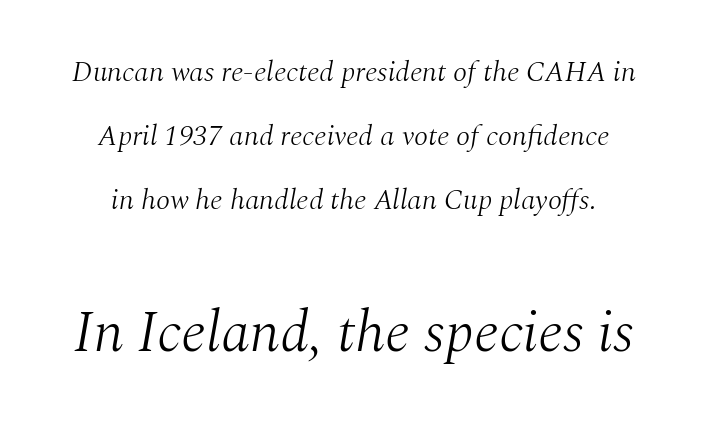
Q: Is the text bold? A: No.
Q: Is the text italic (slanted)? A: Yes, it leans right by about 10 degrees.
Q: Is the typeface a serif or a sans-serif typeface? A: Serif.
Q: Is the text underlined? A: No.
Q: How is the paragraph aligned? A: Centered.
Q: Is the spacing between letters normal or unusually wide? A: Normal.
Q: Is the spacing between lines tight, normal or loose? A: Loose.
Q: Which block of text is set in a larger size, the first (top) or the second (bottom)? A: The second (bottom) one.
Q: Width (condensed, normal, or wide)? A: Normal.
Q: Stroke contrast? A: Medium.
Q: x-height? A: Medium.
Q: Monospaced? A: No.
